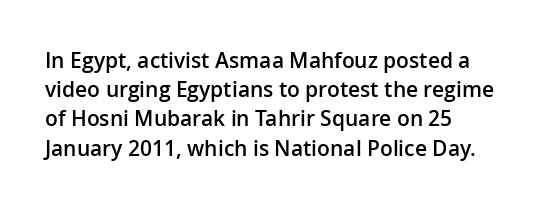
Designer's note — italics off, roman on. Descenders hang freely into open space. There is no visible air inserted between adjacent glyphs. In terms of leading, this rendering sits right in the middle. Does the weight exceed regular? Yes, but only to semibold.
